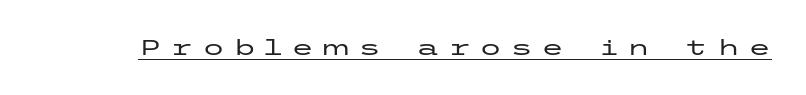
The image shows 21 px text type, upright; set unusually wide letter spacing (+0.39 em), underlined.
